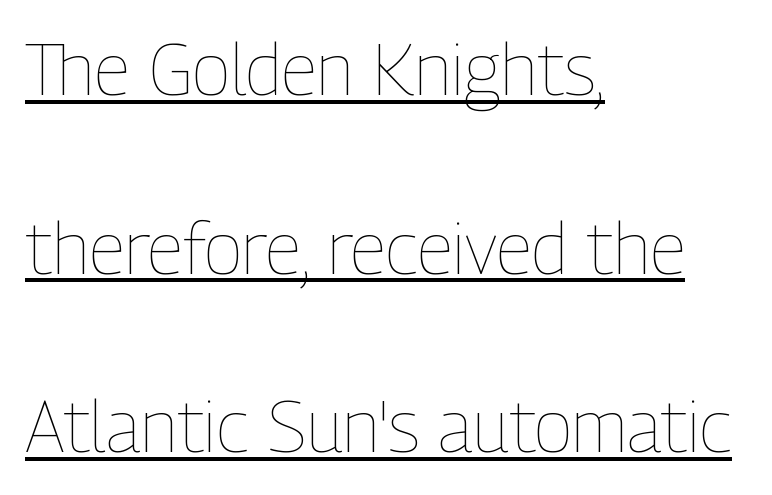
{"italic": "no", "bold": "no", "weight": "thin", "width": "condensed", "stroke_contrast": "low", "x_height": "medium", "monospaced": "no", "underline": "yes", "align": "left", "line_spacing": "loose", "line_spacing_ratio": 2.48, "letter_spacing": "normal", "letter_spacing_em": 0.0, "glyph_px": 72}
